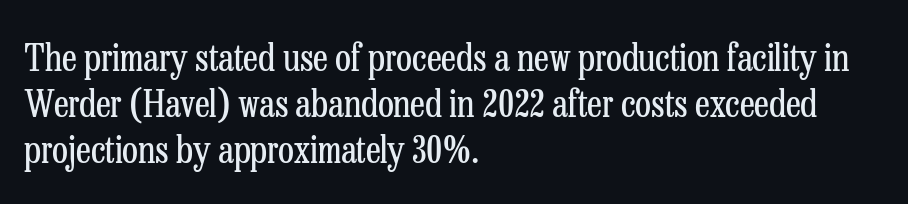
Here the designer chose a conventional face with non-uniform glyph widths. Stems here are at most as thick as an everyday book face. The lines sit at an ordinary, default distance from one another. Horizontally, the lines are justified to the leading edge only. Are there feet on the stems? There are — it's a serif. Unmarked baselines from the first word to the last.
